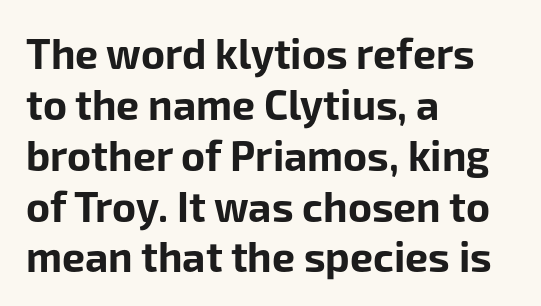
The image shows 41 px bold sans-serif type, upright; set left-aligned, line spacing 1.24x, normal letter spacing, not underlined; low stroke contrast and a medium x-height.
